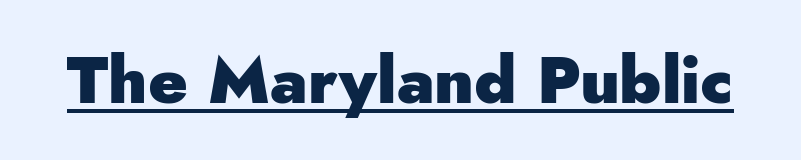
The image shows 66 px heavy sans-serif type, upright; set normal letter spacing, underlined; low stroke contrast and a small x-height.
